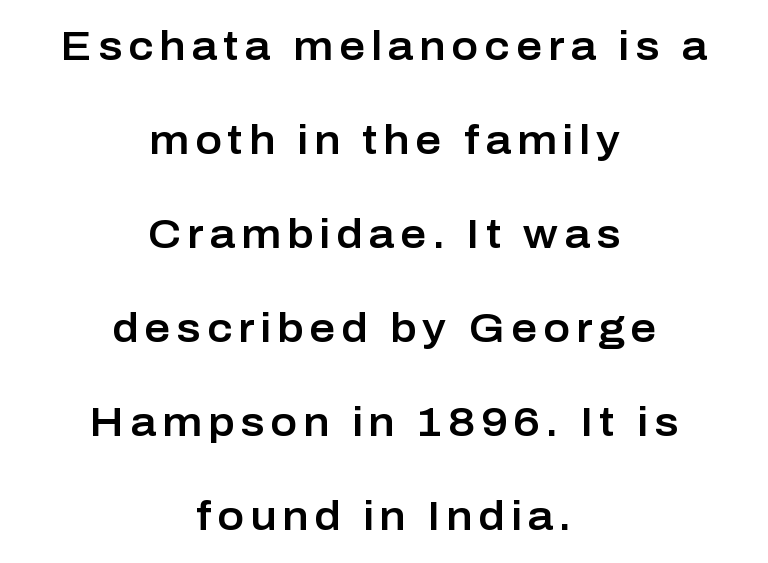
The passage shown stacks its lines with a broad gap. Does the copy run flush right? No — it is centered line by line. The type family on display is of the sans-serif kind. The rendering uses natural spacing where letterforms have individual widths.
